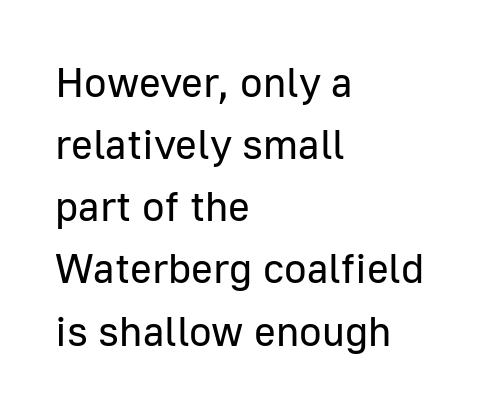
{"serif": "no", "italic": "no", "bold": "no", "weight": "regular", "width": "normal", "stroke_contrast": "low", "x_height": "medium", "monospaced": "no", "underline": "no", "align": "left", "line_spacing": "normal", "line_spacing_ratio": 1.48, "letter_spacing": "normal", "letter_spacing_em": 0.0, "glyph_px": 42}
